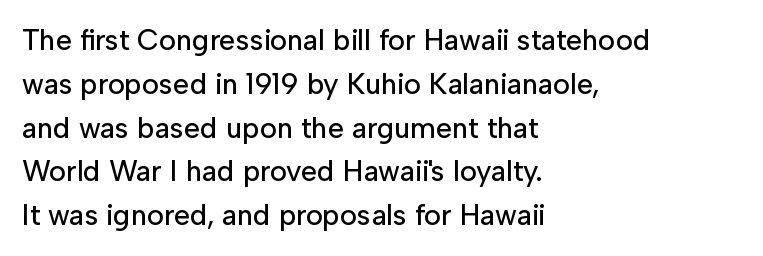
The rag falls on the right side of this text block. Is there any slant? The stems are plumb. These lines are rendered in a variable-pitch font. The block of text has a typical density, with ordinary space between rows.
